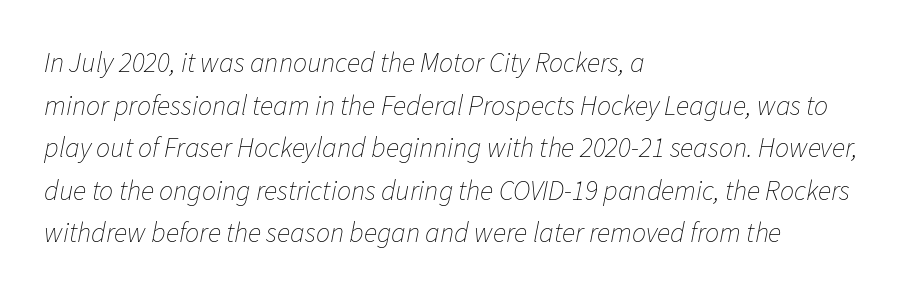
{"italic": "yes", "lean": "right", "slant_degrees": 11, "bold": "no", "weight": "thin", "width": "normal", "stroke_contrast": "low", "x_height": "medium", "monospaced": "no", "underline": "no", "align": "left", "line_spacing": "normal", "line_spacing_ratio": 1.52, "letter_spacing": "normal", "letter_spacing_em": 0.0, "glyph_px": 28}
